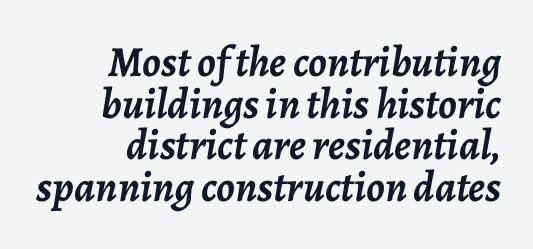
Q: Is the text bold? A: Yes.
Q: Is the text italic (slanted)? A: Yes, it leans right by about 7 degrees.
Q: Is the text underlined? A: No.
Q: How is the paragraph aligned? A: Right-aligned.
Q: Is the spacing between letters normal or unusually wide? A: Normal.
Q: Is the spacing between lines tight, normal or loose? A: Tight.
Q: Width (condensed, normal, or wide)? A: Normal.
Q: Stroke contrast? A: Low.
Q: x-height? A: Medium.
Q: Monospaced? A: No.
